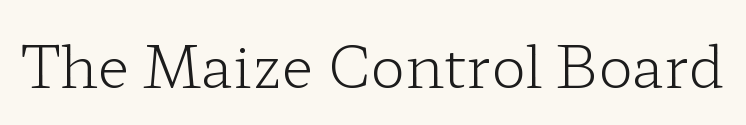
These lines are rendered in a variable-pitch font. I'd call this a serif setting — the letters wear small feet. Posture: vertical. No extra tracking has been applied to these lines. This is not heavy type; no bold has been used.
